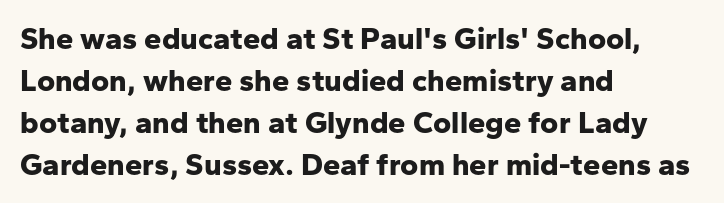
The area under the type is left untouched. Students, observe: this is what conventionally led text looks like. The letters advance in unequal steps, a hallmark of proportional type. Typesetter's note: full bold, strokes at maximum text heaviness. Nope, no serifs anywhere on these letters.
